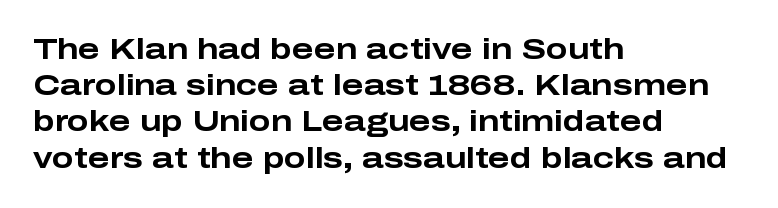
{"serif": "no", "italic": "no", "bold": "yes", "weight": "bold", "width": "wide", "stroke_contrast": "low", "x_height": "medium", "monospaced": "no", "underline": "no", "align": "left", "line_spacing": "normal", "line_spacing_ratio": 1.25, "letter_spacing": "normal", "letter_spacing_em": 0.0, "glyph_px": 29}
